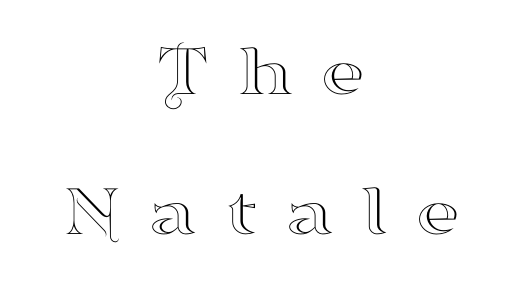
{"serif": "yes", "italic": "no", "width": "wide", "stroke_contrast": "high", "x_height": "small", "monospaced": "no", "underline": "no", "align": "center", "line_spacing_ratio": 1.84, "letter_spacing": "wide", "letter_spacing_em": 0.35, "glyph_px": 76}
